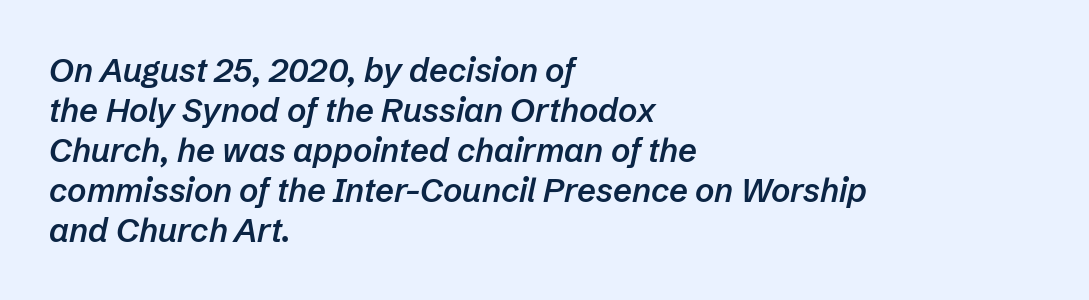
{"italic": "yes", "lean": "right", "slant_degrees": 12, "bold": "semi", "weight": "semibold", "width": "normal", "stroke_contrast": "low", "x_height": "medium", "monospaced": "no", "underline": "no", "align": "left", "line_spacing_ratio": 1.21, "letter_spacing": "normal", "letter_spacing_em": 0.0, "glyph_px": 33}
